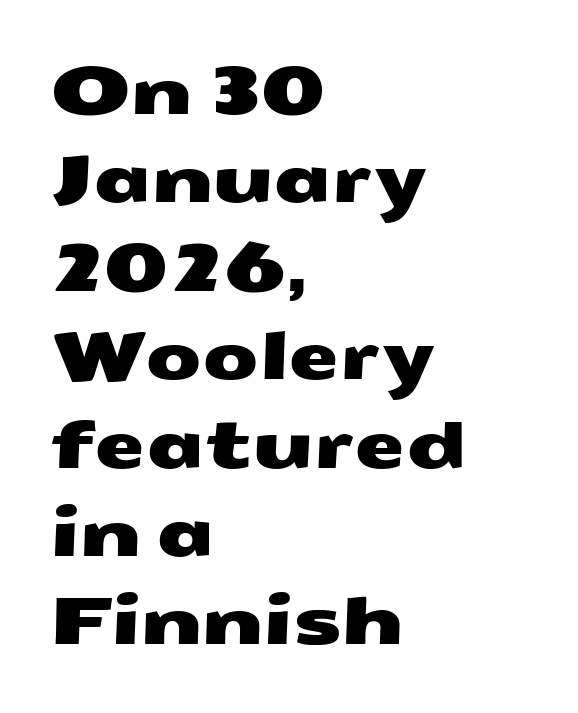
The image shows 65 px wide sans-serif type; set left-aligned, normal line spacing (1.36x), normal letter spacing, not underlined; medium stroke contrast and a medium x-height.
